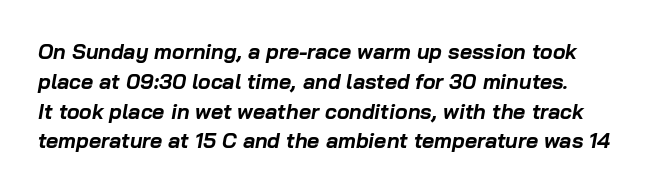
Q: Is the text bold? A: Yes.
Q: Is the text italic (slanted)? A: Yes, it leans right by about 10 degrees.
Q: Is the text underlined? A: No.
Q: How is the paragraph aligned? A: Left-aligned.
Q: Is the spacing between letters normal or unusually wide? A: Normal.
Q: Is the spacing between lines tight, normal or loose? A: Normal.
